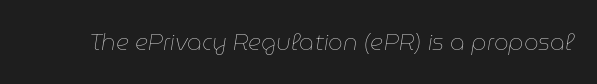
Q: Is the text bold? A: No.
Q: Is the text italic (slanted)? A: Yes, it leans right by about 9 degrees.
Q: Is the text underlined? A: No.
Q: Is the spacing between letters normal or unusually wide? A: Normal.
